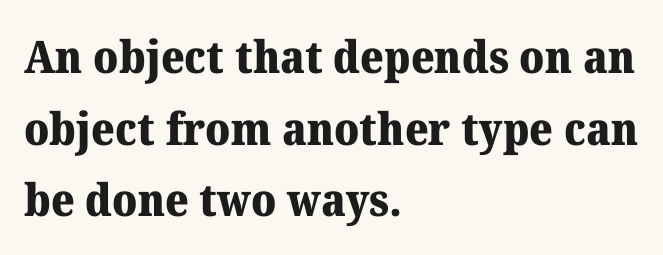
The characters display serif detailing at their extremities. The block of text has a typical density, with ordinary space between rows. Heavy, bold letterforms. Do the characters align in a grid? No, the font is proportional. Is the block centered? No — it sits flush against the left margin. When letters stand straight like this, we call the style roman or upright.
